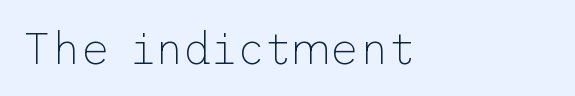
{"serif": "no", "italic": "no", "bold": "no", "weight": "thin", "width": "normal", "stroke_contrast": "low", "x_height": "medium", "underline": "no", "align": "left", "letter_spacing": "normal", "letter_spacing_em": 0.0, "glyph_px": 45}
